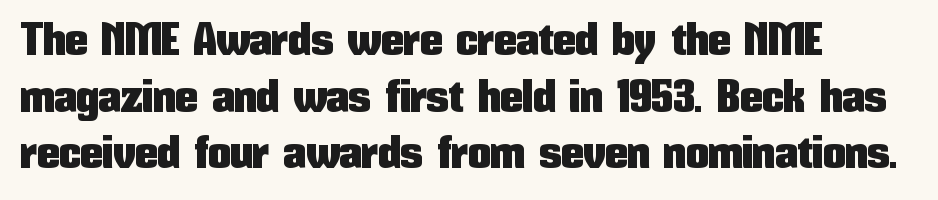
Q: Is the text italic (slanted)? A: No, it is upright.
Q: Is the typeface a serif or a sans-serif typeface? A: Sans-serif.
Q: Is the text underlined? A: No.
Q: How is the paragraph aligned? A: Left-aligned.
Q: Is the spacing between letters normal or unusually wide? A: Normal.
Q: Is the spacing between lines tight, normal or loose? A: Normal.
Q: Width (condensed, normal, or wide)? A: Condensed.
Q: Stroke contrast? A: Low.
Q: x-height? A: Medium.
Q: Monospaced? A: No.
